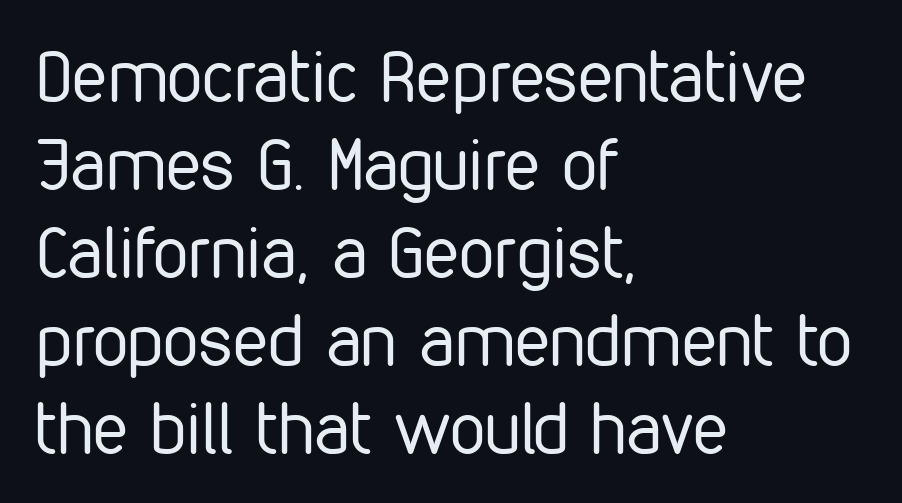
The image shows 71 px regular-weight, condensed sans-serif type, upright; set left-aligned, line spacing 1.24x, normal letter spacing, not underlined; low stroke contrast and a medium x-height.
